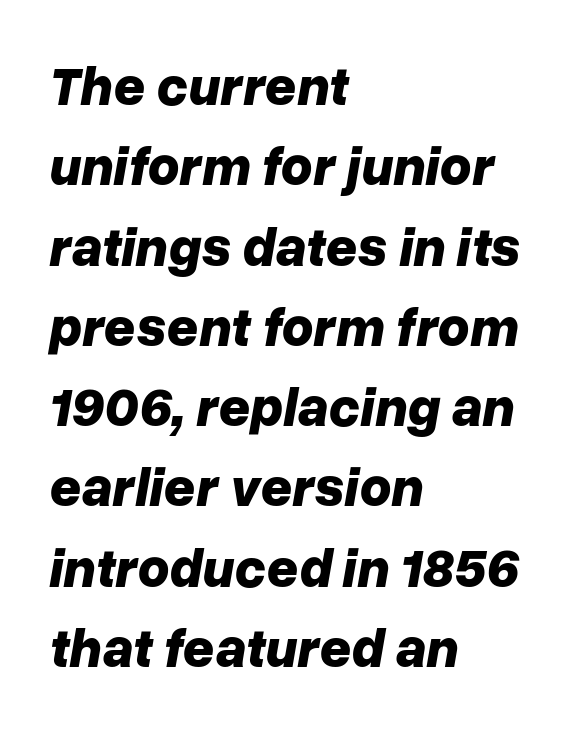
Observe the ordinary spacing: letters are neighbours, not strangers. Nobody drew a line under any word here. The typography opts for an oblique posture over an upright one. A normal amount of white space separates one row of letters from the next.
